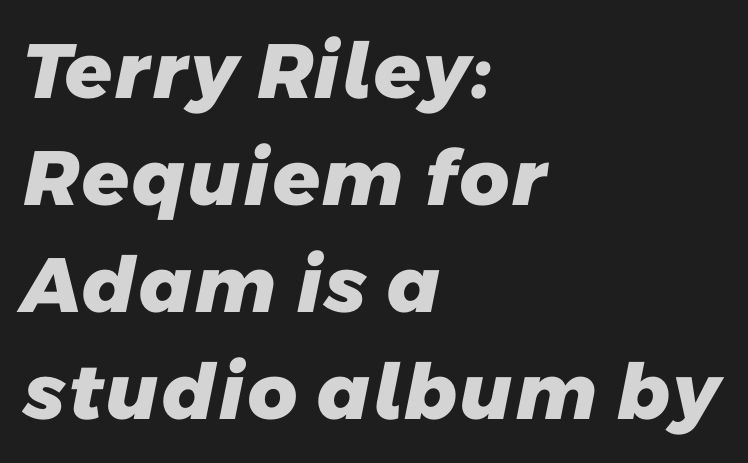
Q: Is the text bold? A: Yes.
Q: Is the typeface a serif or a sans-serif typeface? A: Sans-serif.
Q: Is the text underlined? A: No.
Q: How is the paragraph aligned? A: Left-aligned.
Q: Is the spacing between letters normal or unusually wide? A: Normal.
Q: Is the spacing between lines tight, normal or loose? A: Normal.
Q: Width (condensed, normal, or wide)? A: Normal.
Q: Stroke contrast? A: Low.
Q: x-height? A: Medium.
Q: Monospaced? A: No.
